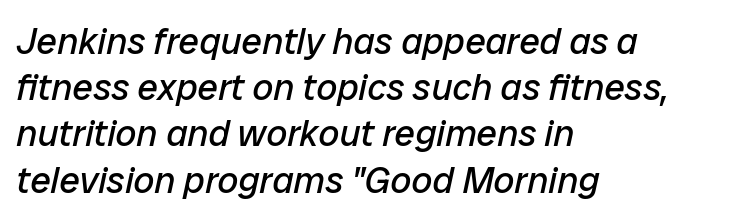
{"italic": "yes", "lean": "right", "slant_degrees": 12, "bold": "no", "weight": "regular", "width": "normal", "stroke_contrast": "low", "x_height": "medium", "monospaced": "no", "underline": "no", "align": "left", "line_spacing": "normal", "line_spacing_ratio": 1.25, "letter_spacing": "normal", "letter_spacing_em": 0.0, "glyph_px": 37}
